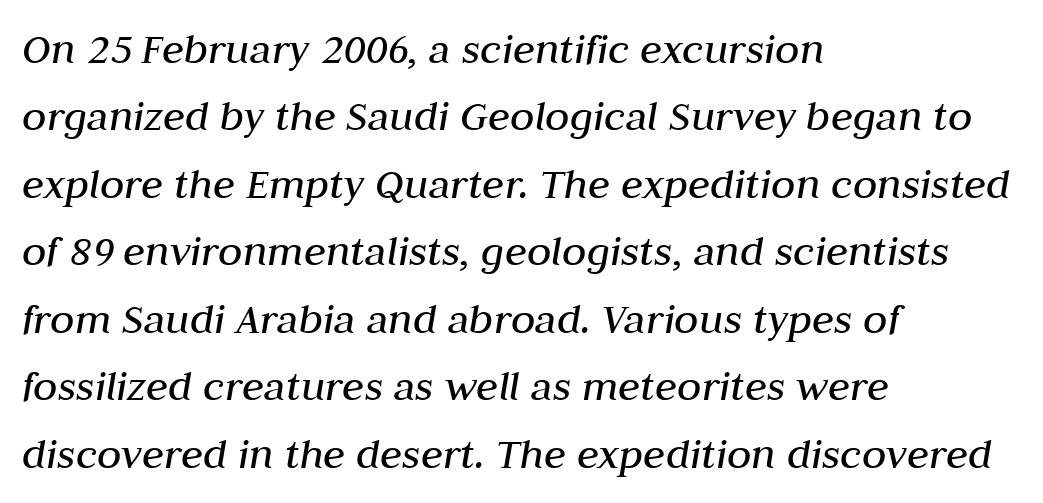
Q: Is the text bold? A: No.
Q: Is the text italic (slanted)? A: Yes, it leans right by about 10 degrees.
Q: Is the text underlined? A: No.
Q: How is the paragraph aligned? A: Left-aligned.
Q: Is the spacing between letters normal or unusually wide? A: Normal.
Q: Is the spacing between lines tight, normal or loose? A: Normal.
Q: Width (condensed, normal, or wide)? A: Normal.
Q: Stroke contrast? A: Medium.
Q: x-height? A: Medium.
Q: Monospaced? A: No.
